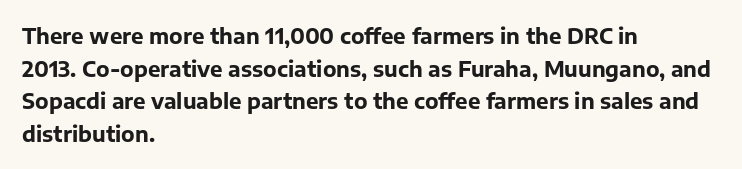
The rendering anchors every line to the left-hand side. In terms of posture, this sample is upright. This sample uses plain, unmodified letter spacing. The gap between lines stays unmarked.
